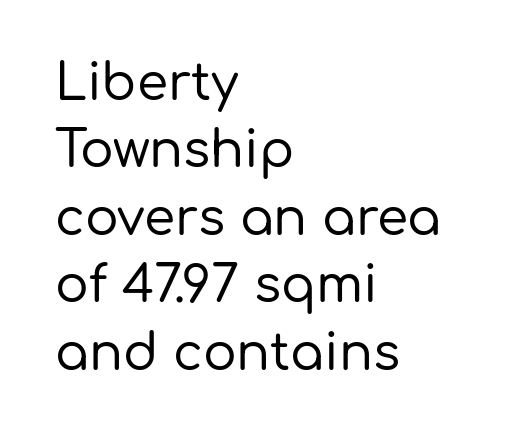
Q: Is the text italic (slanted)? A: No, it is upright.
Q: Is the typeface a serif or a sans-serif typeface? A: Sans-serif.
Q: Is the text underlined? A: No.
Q: How is the paragraph aligned? A: Left-aligned.
Q: Is the spacing between letters normal or unusually wide? A: Normal.
Q: Is the spacing between lines tight, normal or loose? A: Normal.
Q: Width (condensed, normal, or wide)? A: Normal.
Q: Stroke contrast? A: Low.
Q: x-height? A: Medium.
Q: Monospaced? A: No.
